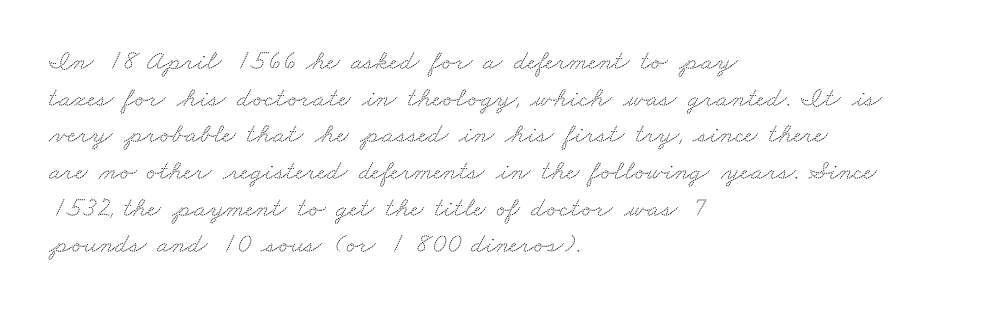
{"serif": "yes", "width": "wide", "stroke_contrast": "medium", "x_height": "small", "monospaced": "no", "underline": "no", "align": "left", "line_spacing": "normal", "line_spacing_ratio": 1.31, "letter_spacing": "normal", "letter_spacing_em": 0.0, "glyph_px": 28}
